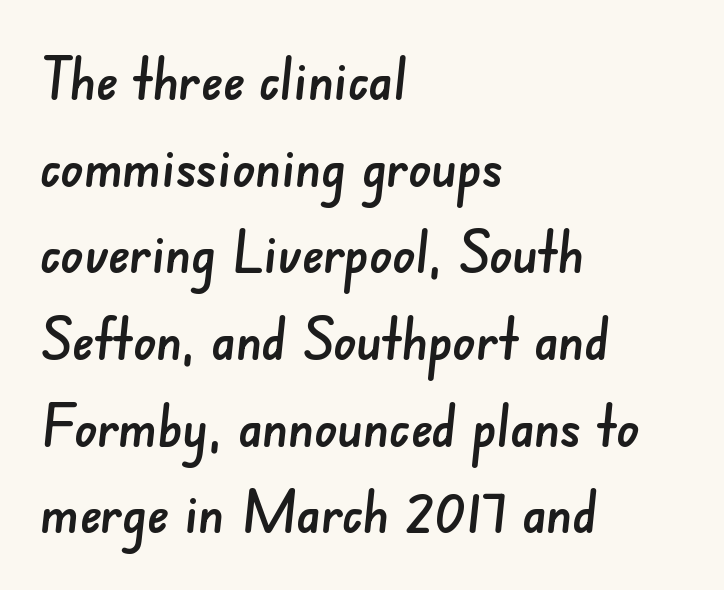
{"serif": "no", "width": "normal", "stroke_contrast": "low", "x_height": "small", "monospaced": "no", "underline": "no", "align": "left", "line_spacing": "normal", "line_spacing_ratio": 1.52, "letter_spacing": "normal", "letter_spacing_em": 0.0, "glyph_px": 57}
